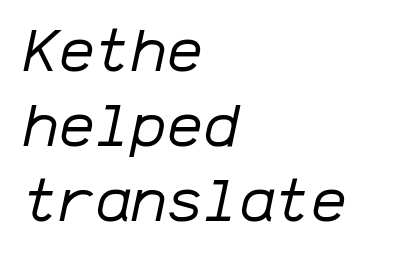
Q: Is the text bold? A: No.
Q: Is the text italic (slanted)? A: Yes, it leans right by about 12 degrees.
Q: Is the text underlined? A: No.
Q: How is the paragraph aligned? A: Left-aligned.
Q: Is the spacing between letters normal or unusually wide? A: Normal.
Q: Is the spacing between lines tight, normal or loose? A: Normal.
Q: Width (condensed, normal, or wide)? A: Normal.
Q: Stroke contrast? A: Low.
Q: x-height? A: Medium.
Q: Monospaced? A: Yes.
